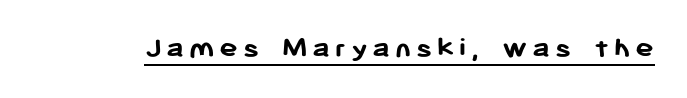
The image shows 31 px semibold sans-serif type, upright; set underlined; low stroke contrast and a medium x-height.
